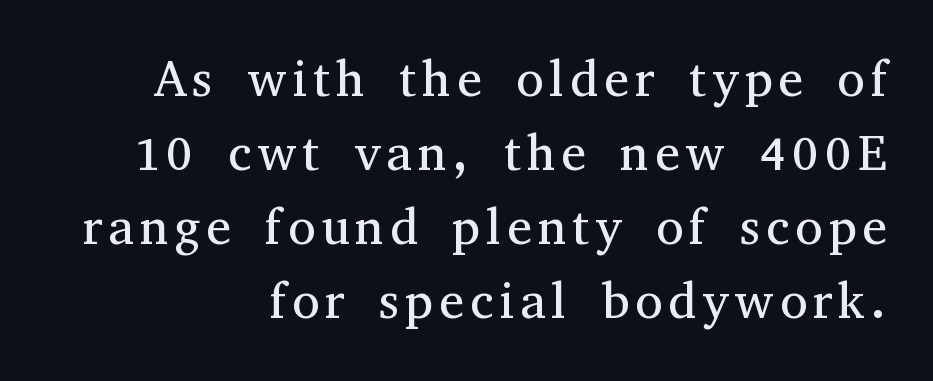
{"serif": "yes", "italic": "no", "bold": "no", "weight": "regular", "width": "normal", "stroke_contrast": "medium", "x_height": "medium", "monospaced": "no", "underline": "no", "align": "right", "line_spacing": "normal", "line_spacing_ratio": 1.48, "glyph_px": 50}
